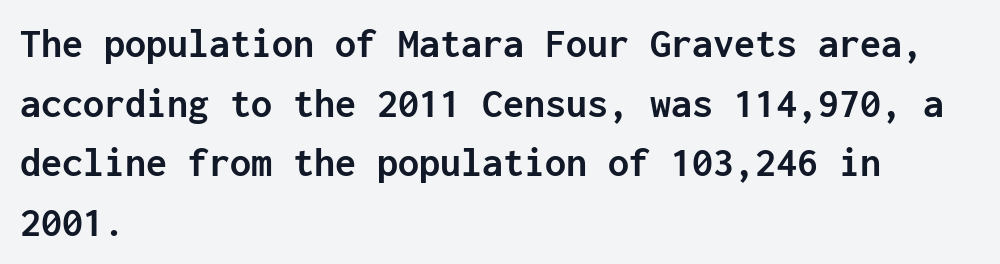
The image shows 42 px semibold sans-serif type, upright, monospaced; set left-aligned, normal line spacing (1.42x), normal letter spacing, not underlined; low stroke contrast and a medium x-height.
